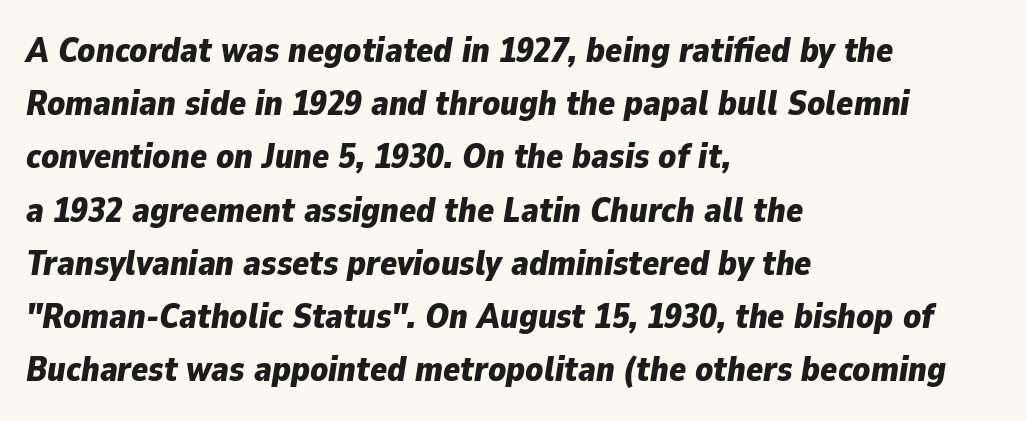
{"italic": "yes", "lean": "right", "slant_degrees": 9, "bold": "yes", "weight": "bold", "width": "normal", "stroke_contrast": "low", "x_height": "medium", "monospaced": "no", "underline": "no", "align": "left", "line_spacing": "normal", "line_spacing_ratio": 1.52, "letter_spacing": "normal", "letter_spacing_em": 0.0, "glyph_px": 35}
